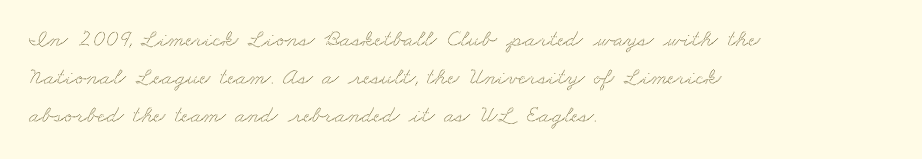
The image shows 24 px text type; set left-aligned, normal line spacing (1.58x), normal letter spacing, not underlined.
